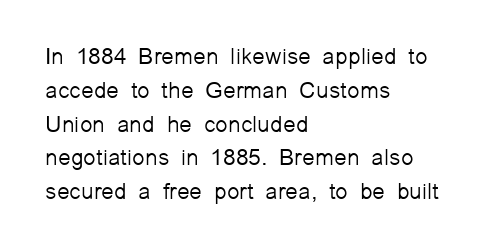
Just letters on the line, the space beneath them empty. Evenly set lines give the paragraph a standard silhouette. Heft: none added — not bold. Notice how the passage keeps a crisp vertical edge on the left only. No extra tracking has been applied to these lines. A roman cut, with each character standing at attention.
